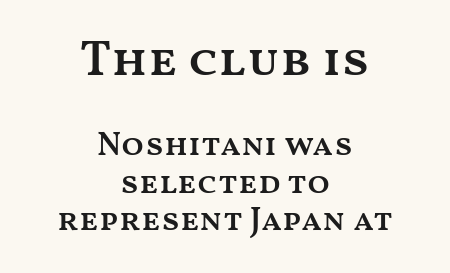
{"italic": "no", "bold": "semi", "weight": "semibold", "width": "wide", "stroke_contrast": "medium", "x_height": "medium", "monospaced": "no", "underline": "no", "align": "center", "line_spacing": "tight", "line_spacing_ratio": 1.13, "letter_spacing": "normal", "letter_spacing_em": 0.0, "larger_block": "first", "size_ratio": 1.52, "glyph_px": 50}
